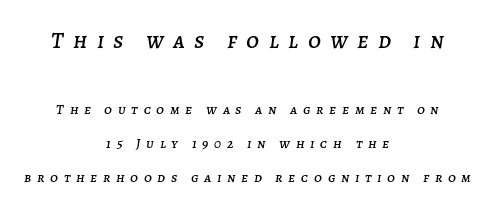
{"italic": "yes", "lean": "right", "slant_degrees": 7, "underline": "no", "align": "center", "line_spacing": "loose", "line_spacing_ratio": 2.44, "letter_spacing": "wide", "letter_spacing_em": 0.41, "larger_block": "first", "size_ratio": 1.64, "glyph_px": 23}
